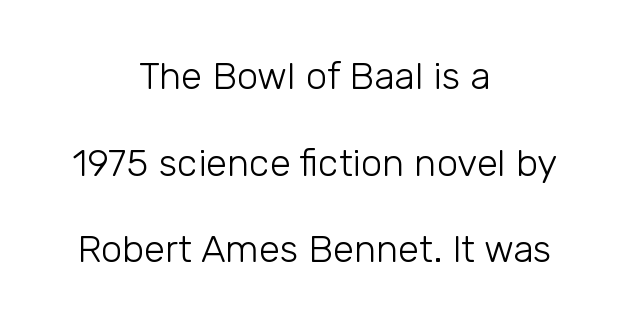
{"serif": "no", "italic": "no", "bold": "no", "weight": "light", "width": "normal", "stroke_contrast": "low", "x_height": "medium", "monospaced": "no", "underline": "no", "align": "center", "line_spacing": "loose", "line_spacing_ratio": 2.28, "letter_spacing": "normal", "letter_spacing_em": 0.0, "glyph_px": 38}
